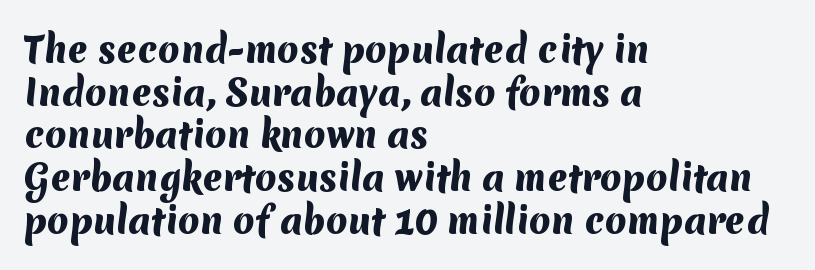
{"serif": "no", "bold": "yes", "weight": "heavy", "width": "normal", "stroke_contrast": "medium", "x_height": "medium", "monospaced": "no", "underline": "no", "align": "left", "line_spacing_ratio": 1.22, "letter_spacing": "normal", "letter_spacing_em": 0.0, "glyph_px": 35}
